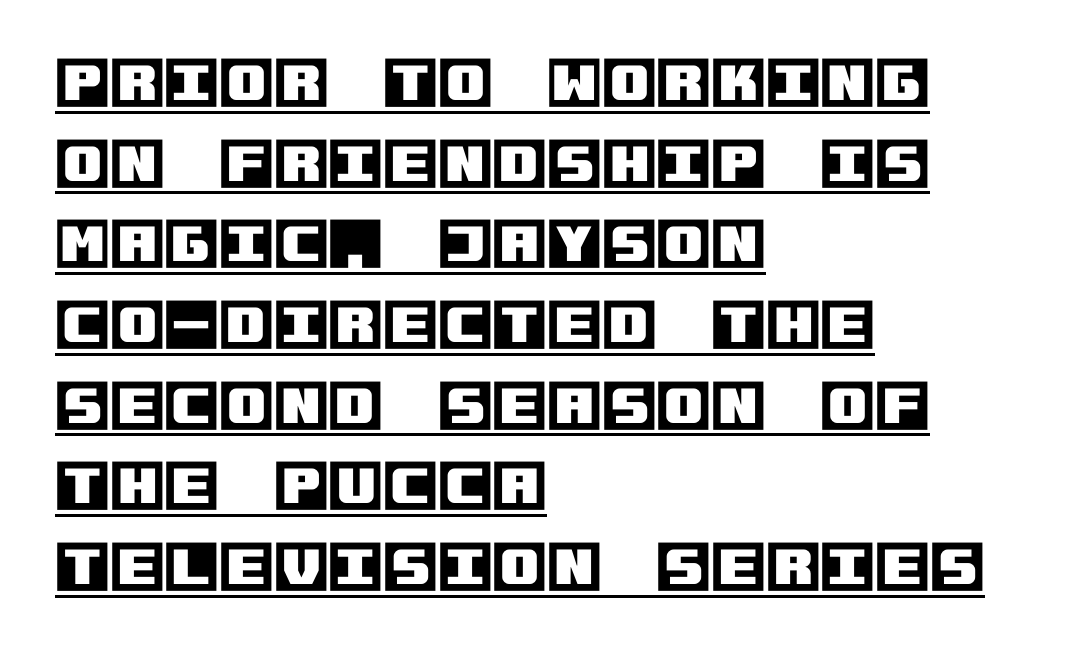
Q: Is the text italic (slanted)? A: No, it is upright.
Q: Is the text underlined? A: Yes.
Q: How is the paragraph aligned? A: Left-aligned.
Q: Is the spacing between letters normal or unusually wide? A: Normal.
Q: Is the spacing between lines tight, normal or loose? A: Normal.
Q: Width (condensed, normal, or wide)? A: Normal.
Q: x-height? A: Large.
